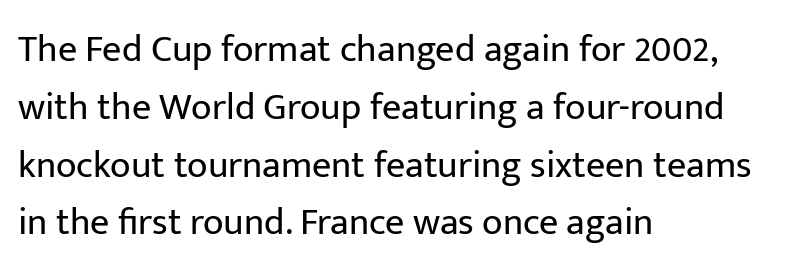
The passage shown is typed in a proportional face where columns would drift. Line starts are locked; line ends wander. The passage shown has conventional tracking throughout. Does the type have serifs? No, each stem ends abruptly. Is there much room between lines? A standard amount, neither cramped nor airy.
